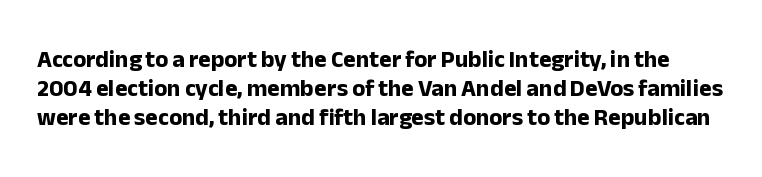
Q: Is the text bold? A: Yes.
Q: Is the text italic (slanted)? A: No, it is upright.
Q: Is the text underlined? A: No.
Q: Is the spacing between letters normal or unusually wide? A: Normal.
